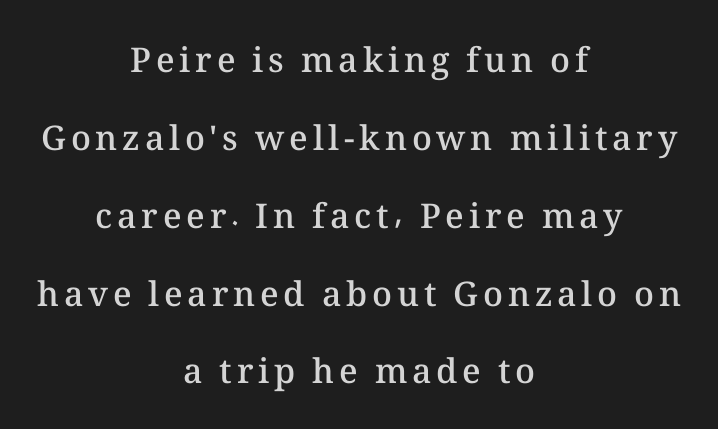
{"italic": "no", "bold": "semi", "weight": "semibold", "width": "normal", "stroke_contrast": "medium", "x_height": "medium", "monospaced": "no", "underline": "no", "align": "center", "line_spacing": "loose", "line_spacing_ratio": 2.29, "glyph_px": 34}
